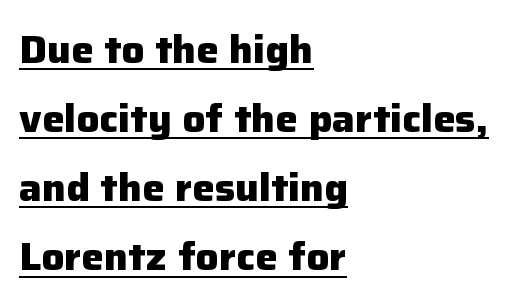
Somebody hit Ctrl+U on this one — the words are underlined. Is this a fixed-width face? No — the glyphs have proportional, varying widths. Pretty heavy lettering here — definitely bold. Layout note: lines flush left.
